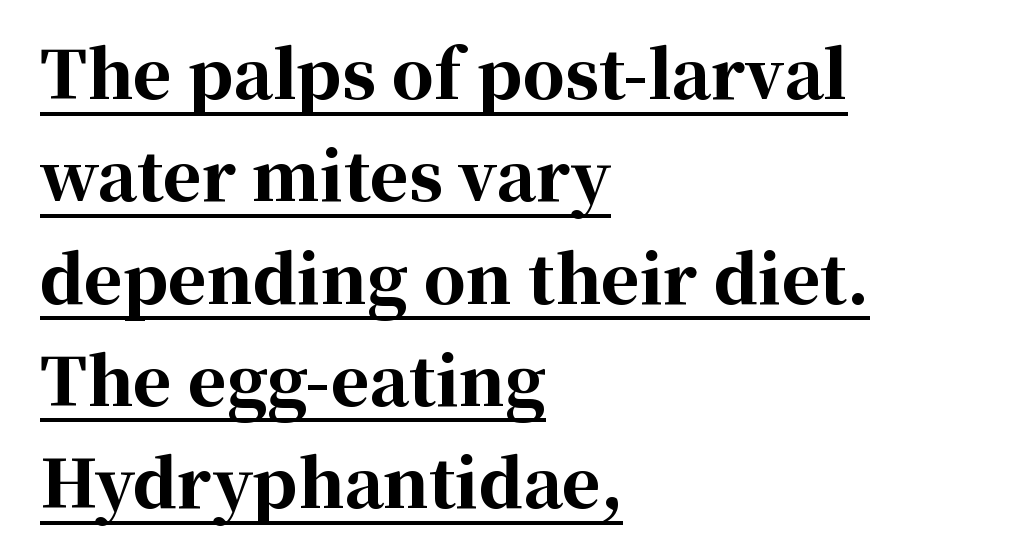
The characters display serif detailing at their extremities. Looks like regular typesetting: each glyph gets only the width it needs. Words appear dense and cohesive because spacing is normal. Every word sits above its own underline.
